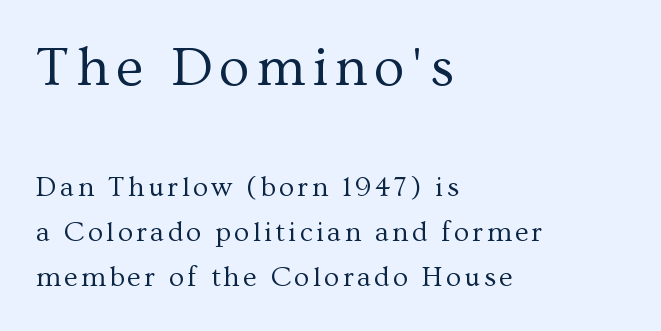
Q: Is the text bold? A: No.
Q: Is the text italic (slanted)? A: No, it is upright.
Q: Is the typeface a serif or a sans-serif typeface? A: Serif.
Q: Is the text underlined? A: No.
Q: How is the paragraph aligned? A: Left-aligned.
Q: Is the spacing between lines tight, normal or loose? A: Normal.
Q: Which block of text is set in a larger size, the first (top) or the second (bottom)? A: The first (top) one.
Q: Width (condensed, normal, or wide)? A: Normal.
Q: Stroke contrast? A: Medium.
Q: x-height? A: Medium.
Q: Monospaced? A: No.
